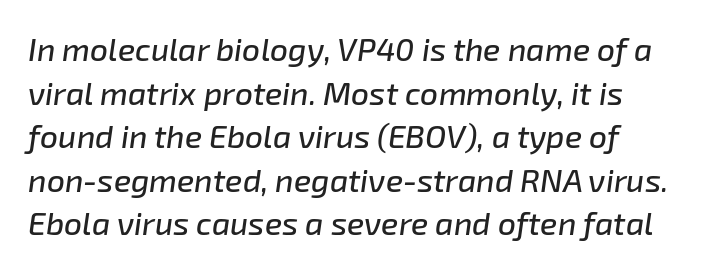
Descenders are the only things crossing below the line. Does extra space separate the letters? No, they use regular spacing. The passage shown leans; its letterforms are oblique. The lines in this sample share a left origin and differ only in where they stop. The face used here is proportionally spaced, like ordinary book or web type.
